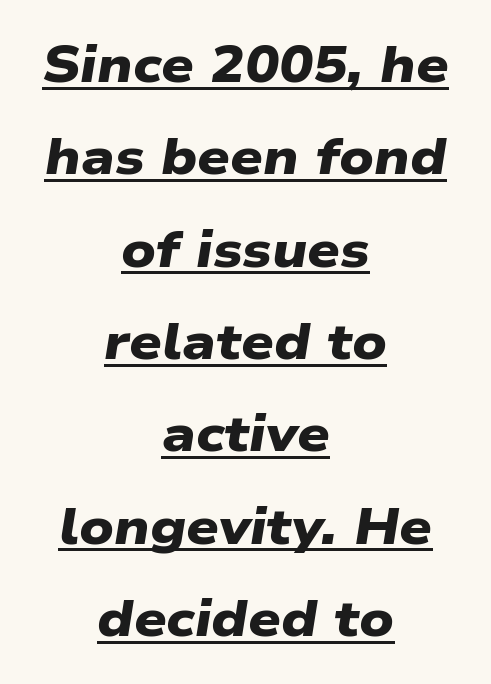
Descenders here cross a horizontal rule under the line. Serifs: no, the terminals of the letterforms are clean. Does the weight exceed regular? Yes, all the way to bold. The rendering uses natural spacing where letterforms have individual widths. Teacher's note: observe the equal gaps on both sides — that is centered alignment. The letterforms sit shoulder to shoulder at normal distance.
